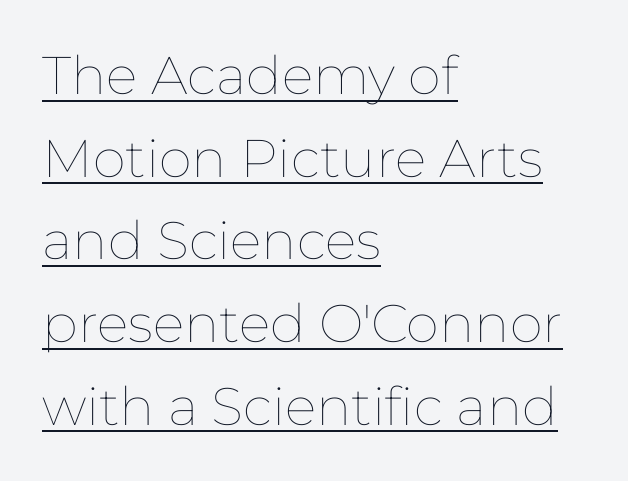
The image shows 53 px thin type, upright; set left-aligned, normal line spacing (1.56x), normal letter spacing, underlined; low stroke contrast and a medium x-height.
